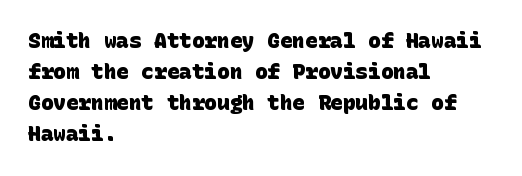
The space beneath each line is pristine and unruled. Words appear dense and cohesive because spacing is normal. Caption: bold face, heavy strokes. Notice how descenders clear the ascenders below comfortably — that's standard leading. Is the block centered? No — it sits flush against the left margin.
